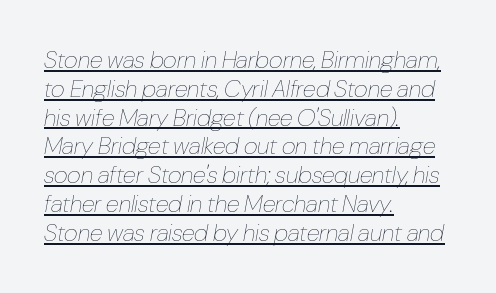
If you drew a line through each stem, it would be angled. This is not heavy type; no bold has been used. Underline: present. Where is the straight margin? On the left. The line texture is even and compact thanks to regular tracking.
